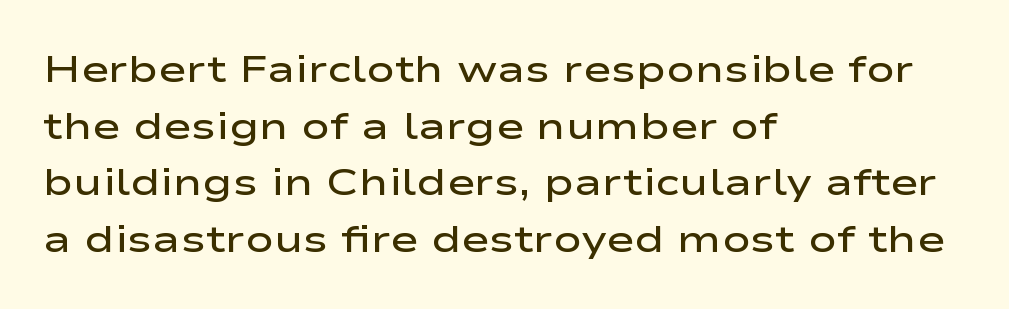
{"serif": "no", "italic": "no", "bold": "semi", "weight": "semibold", "width": "wide", "stroke_contrast": "low", "x_height": "medium", "monospaced": "no", "underline": "no", "align": "left", "line_spacing": "normal", "line_spacing_ratio": 1.49, "letter_spacing": "normal", "letter_spacing_em": 0.0, "glyph_px": 38}
